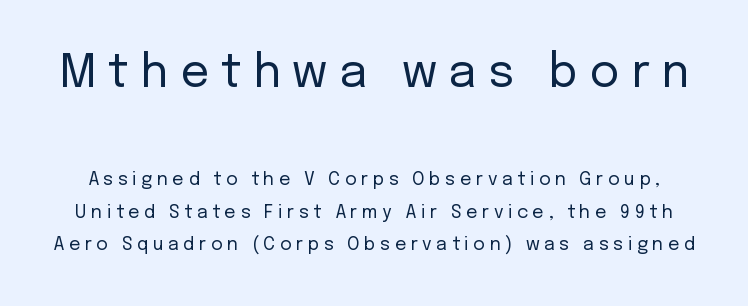
The image shows 46 px regular-weight sans-serif type, upright; set line spacing 1.81x, unusually wide letter spacing (+0.25 em), not underlined; the first (top) block is 2.56x larger; low stroke contrast and a medium x-height.
